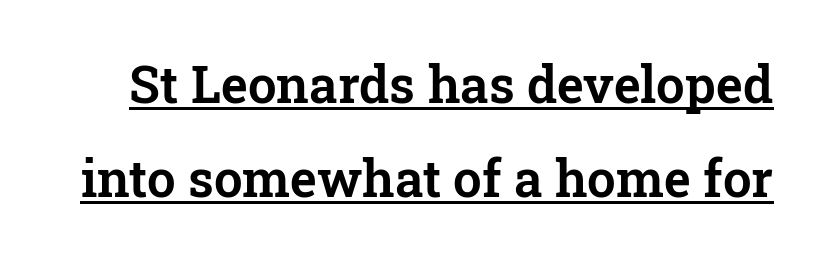
The image shows 51 px serif type, upright; set line spacing 1.85x, normal letter spacing, underlined; low stroke contrast and a medium x-height.
